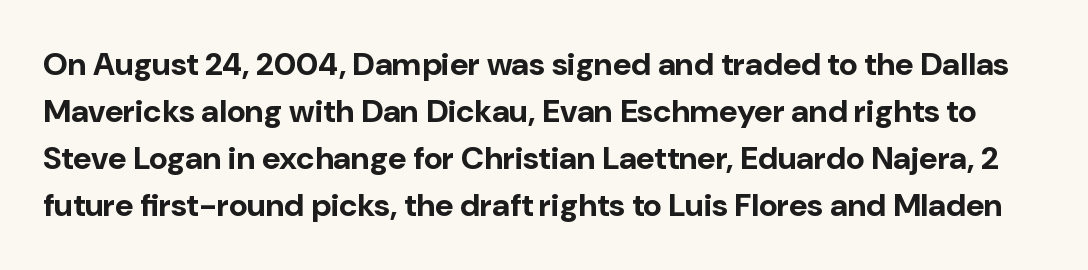
The image shows 32 px bold sans-serif type, upright; set normal line spacing (1.47x), normal letter spacing, not underlined; low stroke contrast and a medium x-height.
